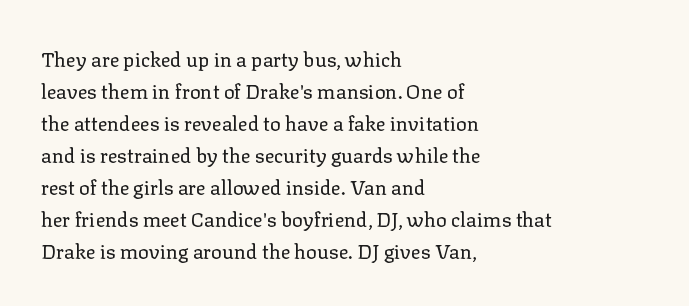
Caption: standard tracking, unaltered. The line-height multiplier appears to be the usual default. Type without underlining. This sample uses an upright cut, with every glyph sitting square on the baseline. This rendering uses left alignment, leaving the right contour irregular. The characters are drawn with everyday or finer stroke widths.
